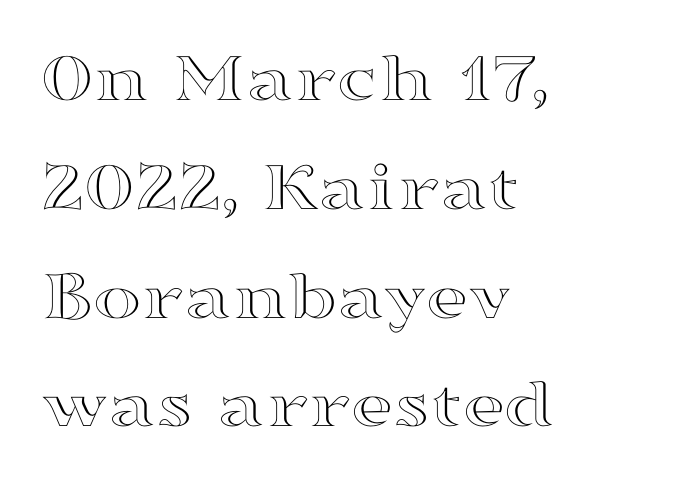
Nothing unusual about the tracking: characters are spaced as the font intends. The axis of the letterforms is exactly vertical. Compared with a centered layout, this one pins lines to the left instead. A normal amount of white space separates one row of letters from the next. The passage shown is typed in a proportional face where columns would drift. Underline: absent.
